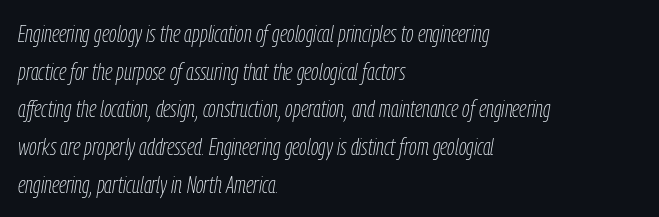
Is this a heavy cut? Hardly; it is regular or lighter. There's an unmistakable incline to the writing here. Short note: letters normally spaced. The rag falls on the right side of this text block.
